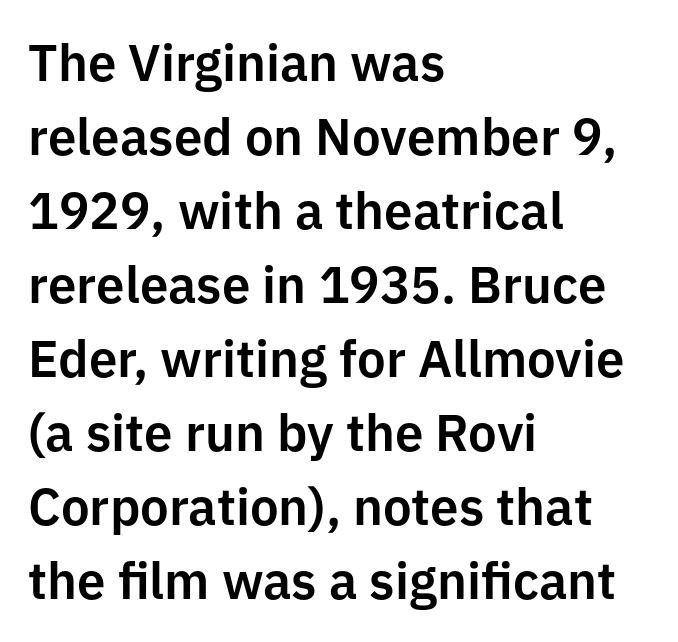
{"serif": "no", "italic": "no", "width": "normal", "stroke_contrast": "low", "x_height": "medium", "monospaced": "no", "underline": "no", "align": "left", "line_spacing": "normal", "line_spacing_ratio": 1.45, "letter_spacing": "normal", "letter_spacing_em": 0.0, "glyph_px": 51}
